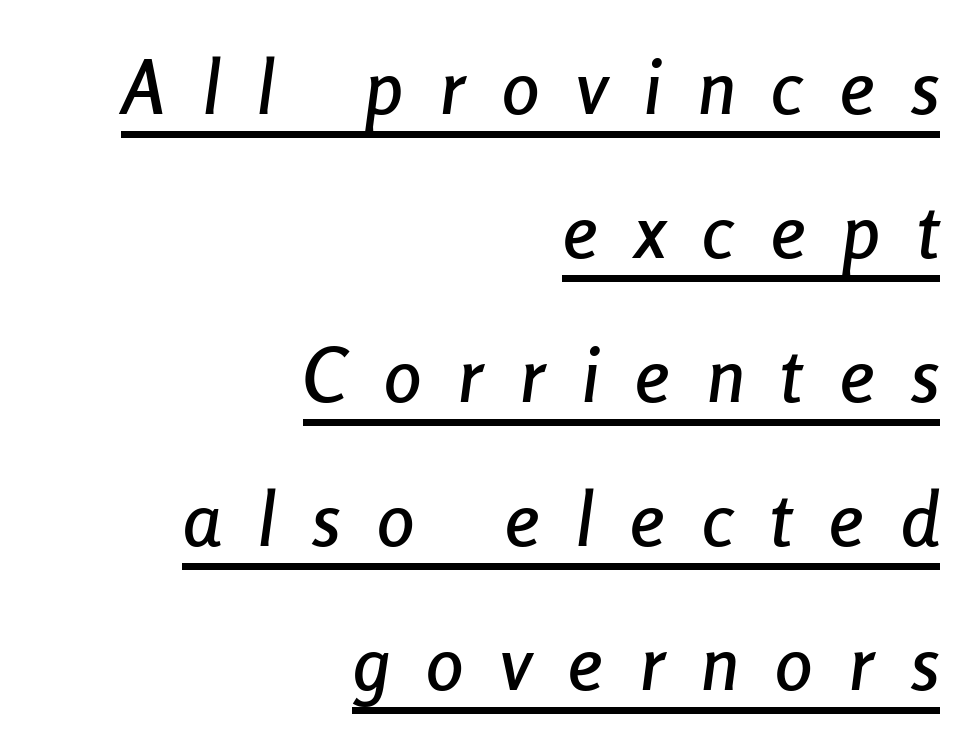
The image shows 75 px condensed type, italic (leaning right); set right-aligned, loose line spacing (1.92x), unusually wide letter spacing (+0.49 em), underlined; low stroke contrast and a medium x-height.
